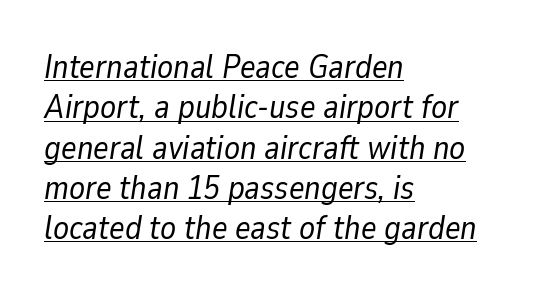
Character widths vary here, with narrow letters taking less room than wide ones. Compared with typical body copy, the letter spacing here is the same. Does the lettering tilt? It does — this is italic. Every row of glyphs begins at an identical x-position on the left. Glance below the letters and you will spot a drawn line. Weight: regular or lighter.
